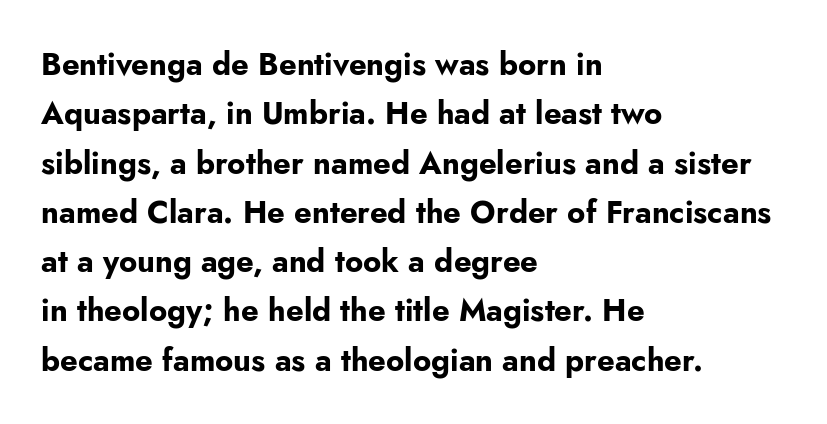
{"serif": "no", "italic": "no", "bold": "yes", "weight": "bold", "width": "normal", "stroke_contrast": "low", "x_height": "small", "monospaced": "no", "underline": "no", "align": "left", "line_spacing": "normal", "line_spacing_ratio": 1.59, "letter_spacing": "normal", "letter_spacing_em": 0.0, "glyph_px": 31}
